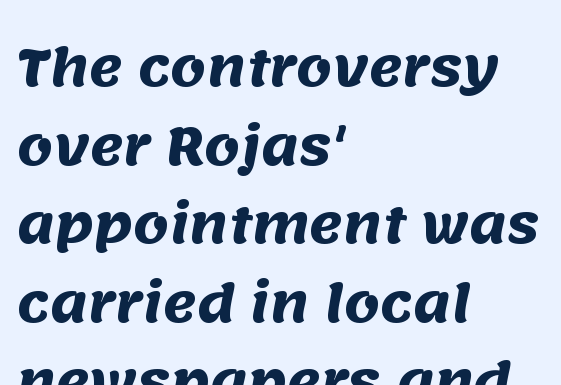
The image shows 51 px heavy sans-serif type; set left-aligned, normal line spacing (1.54x), normal letter spacing, not underlined; medium stroke contrast and a large x-height.
